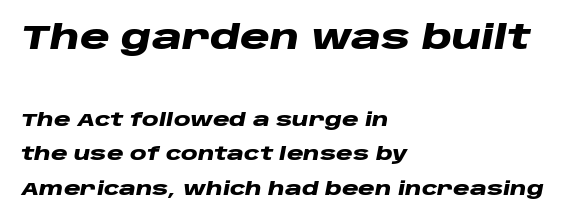
Q: Is the text bold? A: Yes.
Q: Is the text italic (slanted)? A: Yes, it leans right by about 10 degrees.
Q: Is the text underlined? A: No.
Q: How is the paragraph aligned? A: Left-aligned.
Q: Is the spacing between letters normal or unusually wide? A: Normal.
Q: Which block of text is set in a larger size, the first (top) or the second (bottom)? A: The first (top) one.
Q: Width (condensed, normal, or wide)? A: Wide.
Q: Stroke contrast? A: Low.
Q: x-height? A: Large.
Q: Monospaced? A: No.
